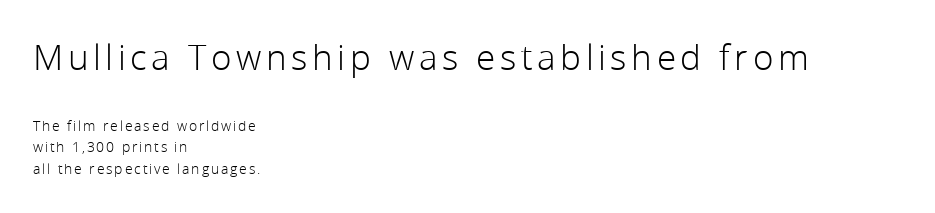
Q: Is the text bold? A: No.
Q: Is the text italic (slanted)? A: No, it is upright.
Q: Is the typeface a serif or a sans-serif typeface? A: Sans-serif.
Q: Is the text underlined? A: No.
Q: How is the paragraph aligned? A: Left-aligned.
Q: Is the spacing between lines tight, normal or loose? A: Normal.
Q: Which block of text is set in a larger size, the first (top) or the second (bottom)? A: The first (top) one.
Q: Width (condensed, normal, or wide)? A: Normal.
Q: Stroke contrast? A: Low.
Q: x-height? A: Medium.
Q: Monospaced? A: No.
